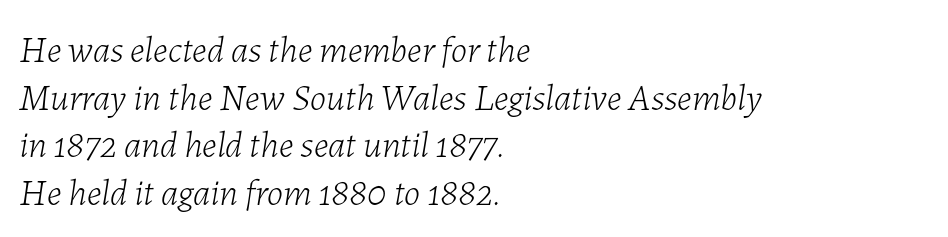
Q: Is the text bold? A: No.
Q: Is the text italic (slanted)? A: Yes, it leans right by about 7 degrees.
Q: Is the text underlined? A: No.
Q: How is the paragraph aligned? A: Left-aligned.
Q: Is the spacing between letters normal or unusually wide? A: Normal.
Q: Is the spacing between lines tight, normal or loose? A: Normal.
Q: Width (condensed, normal, or wide)? A: Normal.
Q: Stroke contrast? A: Low.
Q: x-height? A: Medium.
Q: Monospaced? A: No.
